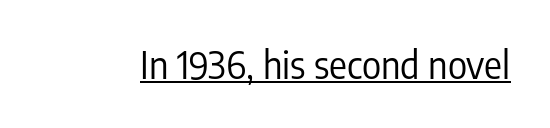
Q: Is the text bold? A: No.
Q: Is the text italic (slanted)? A: No, it is upright.
Q: Is the typeface a serif or a sans-serif typeface? A: Sans-serif.
Q: Is the text underlined? A: Yes.
Q: Is the spacing between letters normal or unusually wide? A: Normal.
Q: Width (condensed, normal, or wide)? A: Condensed.
Q: Stroke contrast? A: Low.
Q: x-height? A: Medium.
Q: Monospaced? A: No.
